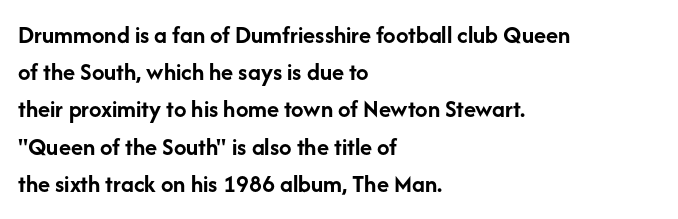
The image shows 25 px bold type, upright; set left-aligned, normal line spacing (1.49x), normal letter spacing, not underlined.
